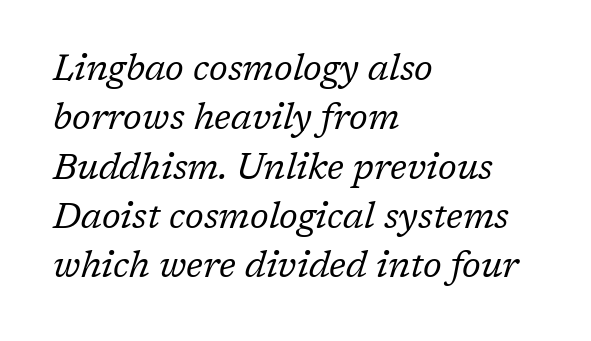
A typesetter would label this face a serif. You could call the tracking neutral — neither tight nor loose. The specimen omits any rule beneath the text block's lines. Character widths vary here, with narrow letters taking less room than wide ones.
